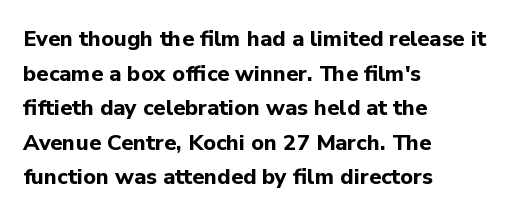
This sample uses an upright cut, with every glyph sitting square on the baseline. Whoever set this chose a conventional vertical rhythm. Students, note that the glyphs here touch the page at normal intervals. Strokes here are thick enough to call this a true bold.
